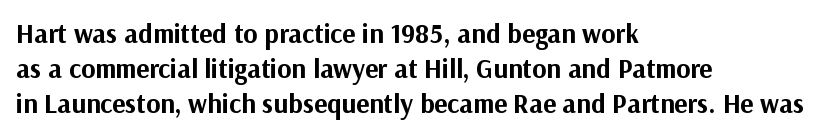
The image shows 27 px bold type, upright; set left-aligned, normal line spacing (1.29x), normal letter spacing, not underlined.
